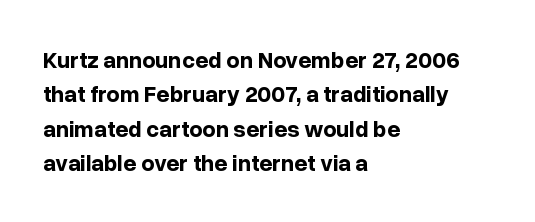
Is the letter spacing exaggerated? No — it looks like the ordinary default. Reading down the block, your eye returns to a fixed left position each line. Heavy-handed strokes throughout: this text is bold. Just letters on the line, the space beneath them empty. Baseline-to-baseline distance is the conventional proportion of letter height. A roman cut, with each character standing at attention.
